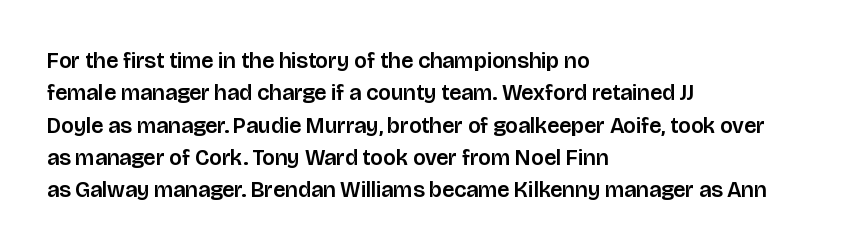
{"italic": "no", "underline": "no", "align": "left", "line_spacing": "normal", "line_spacing_ratio": 1.47, "letter_spacing": "normal", "letter_spacing_em": 0.0, "glyph_px": 22}
